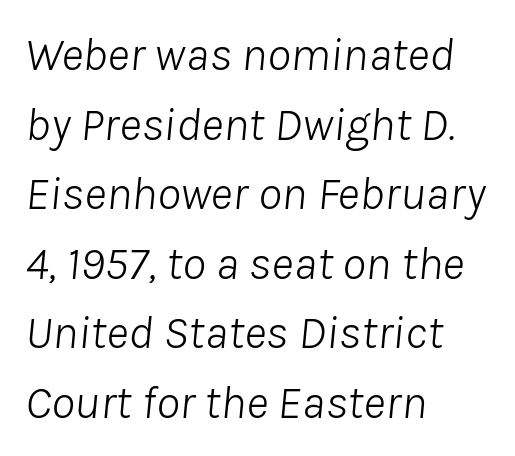
{"italic": "yes", "lean": "right", "slant_degrees": 8, "bold": "no", "weight": "light", "width": "normal", "stroke_contrast": "low", "x_height": "medium", "monospaced": "no", "underline": "no", "align": "left", "line_spacing": "normal", "line_spacing_ratio": 1.45, "letter_spacing": "normal", "letter_spacing_em": 0.0, "glyph_px": 48}
